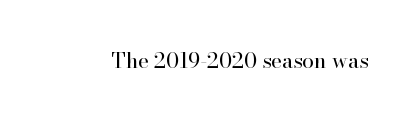
The passage shown is not underscored anywhere. The font's upright variant was chosen for this text. Stems here are at most as thick as an everyday book face. Observe the ordinary spacing: letters are neighbours, not strangers.
